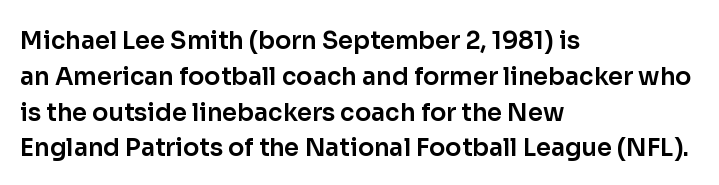
Summary of vertical rhythm: regular, with standard interline spacing. Is the block centered? No — it sits flush against the left margin. Nobody drew a line under any word here. Unlike italic type, these characters show no tilt at all.
